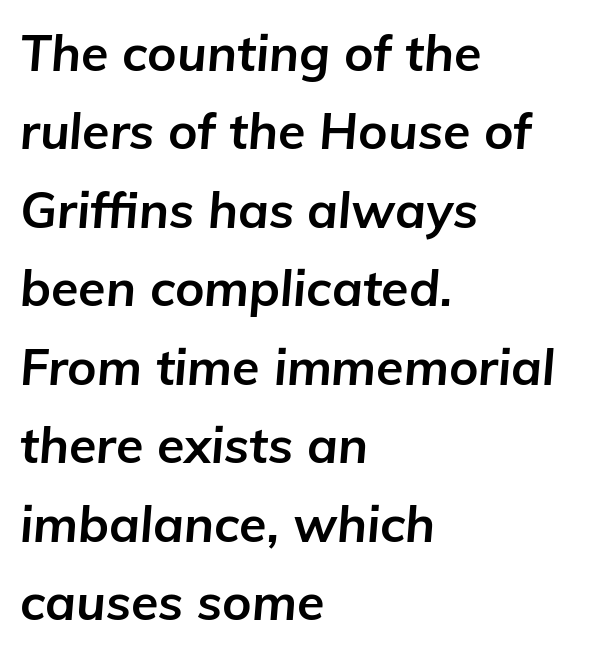
Q: Is the text bold? A: Yes.
Q: Is the text italic (slanted)? A: Yes, it leans right by about 5 degrees.
Q: Is the text underlined? A: No.
Q: How is the paragraph aligned? A: Left-aligned.
Q: Is the spacing between letters normal or unusually wide? A: Normal.
Q: Is the spacing between lines tight, normal or loose? A: Normal.
Q: Width (condensed, normal, or wide)? A: Normal.
Q: Stroke contrast? A: Low.
Q: x-height? A: Medium.
Q: Monospaced? A: No.
